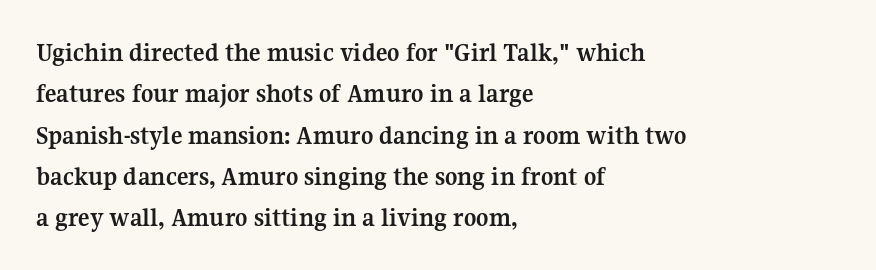
Q: Is the text bold? A: Yes.
Q: Is the text italic (slanted)? A: No, it is upright.
Q: Is the text underlined? A: No.
Q: How is the paragraph aligned? A: Left-aligned.
Q: Is the spacing between letters normal or unusually wide? A: Normal.
Q: Is the spacing between lines tight, normal or loose? A: Normal.
